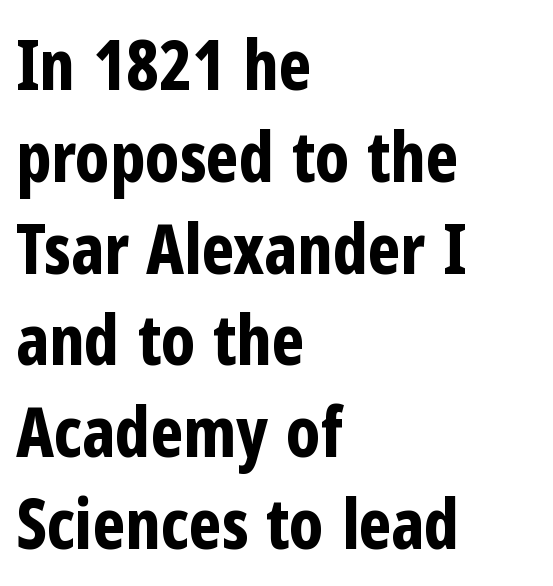
{"serif": "no", "italic": "no", "bold": "yes", "weight": "bold", "width": "condensed", "stroke_contrast": "low", "x_height": "medium", "monospaced": "no", "underline": "no", "align": "left", "line_spacing": "normal", "line_spacing_ratio": 1.33, "letter_spacing": "normal", "letter_spacing_em": 0.0, "glyph_px": 69}
